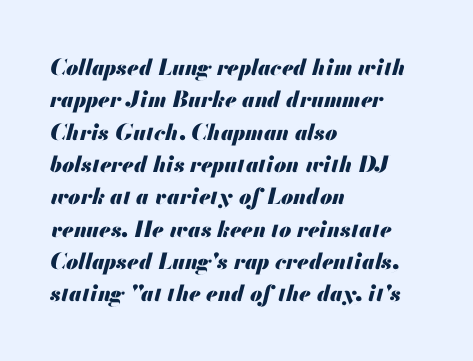
Q: Is the text bold? A: Yes.
Q: Is the text italic (slanted)? A: Yes, it leans right by about 13 degrees.
Q: Is the text underlined? A: No.
Q: How is the paragraph aligned? A: Left-aligned.
Q: Is the spacing between letters normal or unusually wide? A: Normal.
Q: Is the spacing between lines tight, normal or loose? A: Normal.
